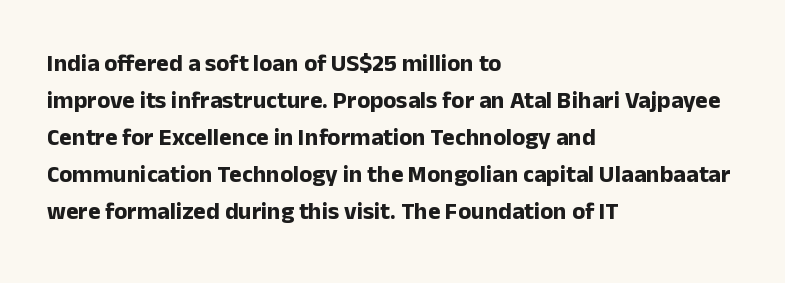
Q: Is the text bold? A: Yes.
Q: Is the text italic (slanted)? A: No, it is upright.
Q: Is the text underlined? A: No.
Q: How is the paragraph aligned? A: Left-aligned.
Q: Is the spacing between letters normal or unusually wide? A: Normal.
Q: Is the spacing between lines tight, normal or loose? A: Normal.
